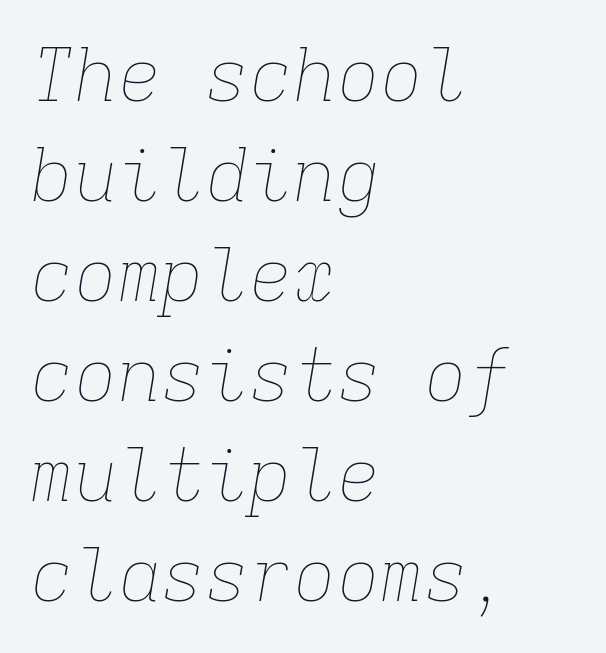
The image shows 73 px thin type, italic (leaning right), monospaced; set left-aligned, normal line spacing (1.37x), normal letter spacing, not underlined; low stroke contrast and a medium x-height.
